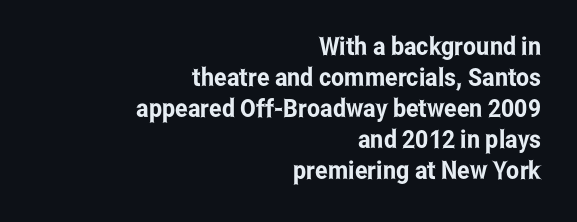
These lines keep a tight, regular rhythm from letter to letter. Horizontal alignment here is rightward, an uncommon choice for prose. Rule under the text: the space is simply empty. Ascenders rise straight up at ninety degrees.
